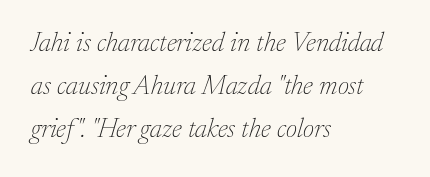
Q: Is the text bold? A: No.
Q: Is the text italic (slanted)? A: Yes, it leans right by about 17 degrees.
Q: Is the text underlined? A: No.
Q: How is the paragraph aligned? A: Left-aligned.
Q: Is the spacing between letters normal or unusually wide? A: Normal.
Q: Is the spacing between lines tight, normal or loose? A: Normal.
